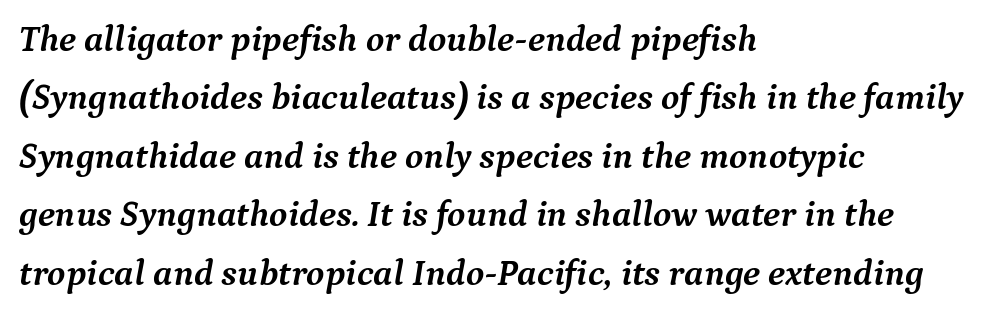
Q: Is the text bold? A: Yes.
Q: Is the text italic (slanted)? A: Yes, it leans right by about 9 degrees.
Q: Is the typeface a serif or a sans-serif typeface? A: Serif.
Q: Is the text underlined? A: No.
Q: How is the paragraph aligned? A: Left-aligned.
Q: Is the spacing between letters normal or unusually wide? A: Normal.
Q: Is the spacing between lines tight, normal or loose? A: Normal.
Q: Width (condensed, normal, or wide)? A: Normal.
Q: Stroke contrast? A: Medium.
Q: x-height? A: Medium.
Q: Monospaced? A: No.
